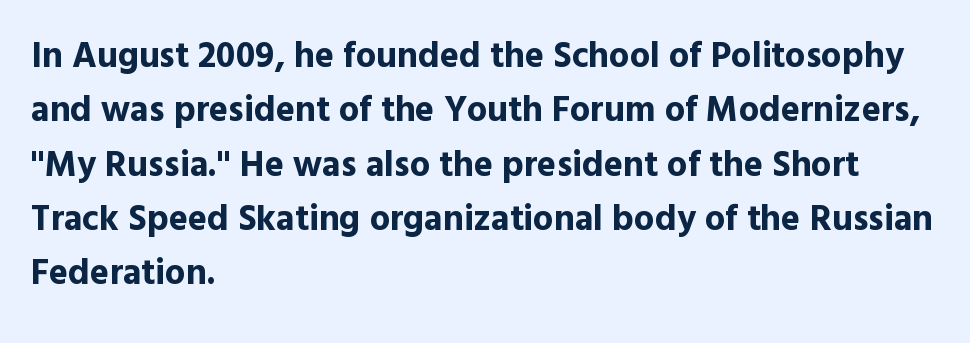
{"serif": "no", "italic": "no", "bold": "yes", "weight": "bold", "width": "normal", "x_height": "medium", "monospaced": "no", "underline": "no", "align": "left", "line_spacing": "normal", "line_spacing_ratio": 1.51, "letter_spacing": "normal", "letter_spacing_em": 0.0, "glyph_px": 36}
